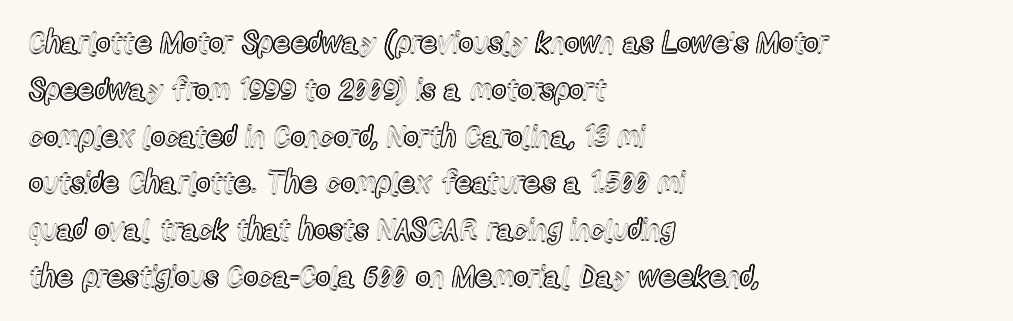
{"width": "condensed", "x_height": "medium", "monospaced": "no", "underline": "no", "align": "left", "line_spacing": "normal", "line_spacing_ratio": 1.56, "letter_spacing": "normal", "letter_spacing_em": 0.0, "glyph_px": 30}
